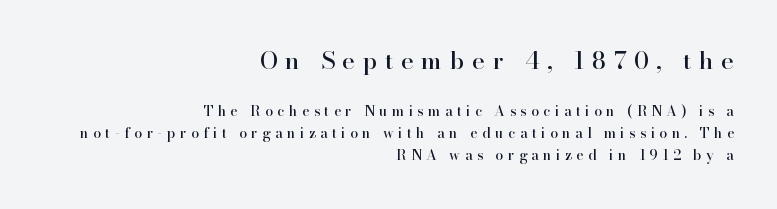
The letters are spread apart with noticeably loose tracking. The rendering shrinks the type as you move from the upper chunk to the lower. Teacher's note: observe the even right margin — that is flush-right alignment. Does the leading feel generous? No, just average. Posture: upright roman.
